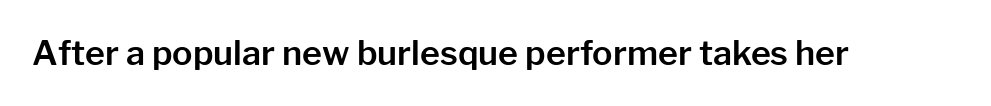
{"serif": "no", "italic": "no", "width": "normal", "stroke_contrast": "low", "x_height": "medium", "monospaced": "no", "underline": "no", "letter_spacing": "normal", "letter_spacing_em": 0.0, "glyph_px": 34}
